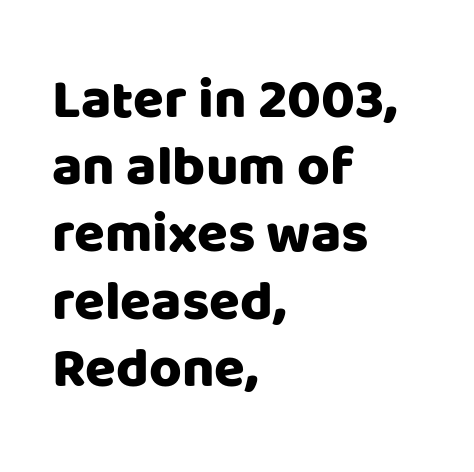
Q: Is the text italic (slanted)? A: No, it is upright.
Q: Is the typeface a serif or a sans-serif typeface? A: Sans-serif.
Q: Is the text underlined? A: No.
Q: How is the paragraph aligned? A: Left-aligned.
Q: Is the spacing between letters normal or unusually wide? A: Normal.
Q: Width (condensed, normal, or wide)? A: Normal.
Q: Stroke contrast? A: Low.
Q: x-height? A: Large.
Q: Monospaced? A: No.
